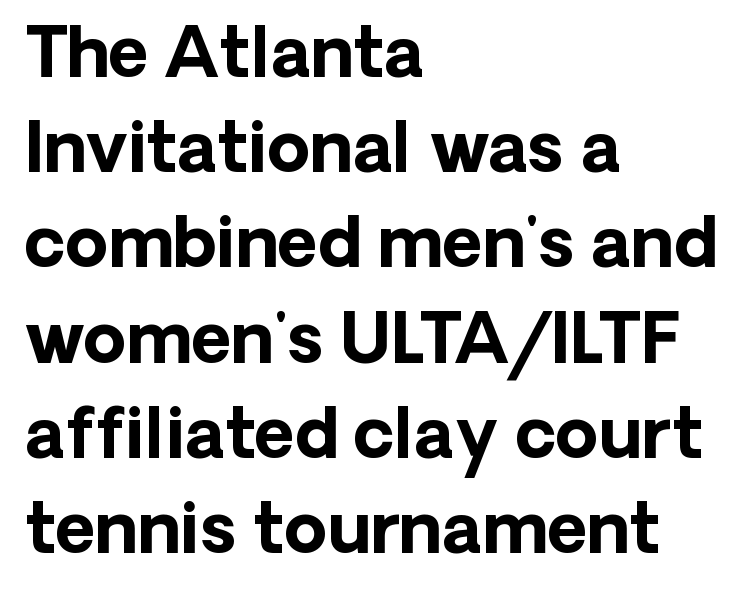
{"serif": "no", "italic": "no", "bold": "yes", "weight": "bold", "width": "normal", "stroke_contrast": "low", "x_height": "medium", "monospaced": "no", "underline": "no", "align": "left", "line_spacing": "normal", "line_spacing_ratio": 1.38, "letter_spacing": "normal", "letter_spacing_em": 0.0, "glyph_px": 69}
